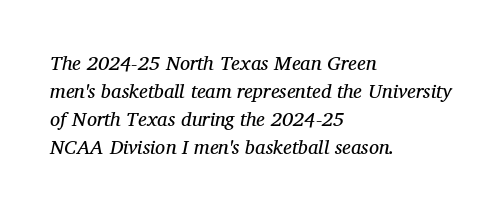
Q: Is the text bold? A: No.
Q: Is the text italic (slanted)? A: Yes, it leans right by about 12 degrees.
Q: Is the text underlined? A: No.
Q: How is the paragraph aligned? A: Left-aligned.
Q: Is the spacing between letters normal or unusually wide? A: Normal.
Q: Is the spacing between lines tight, normal or loose? A: Normal.
